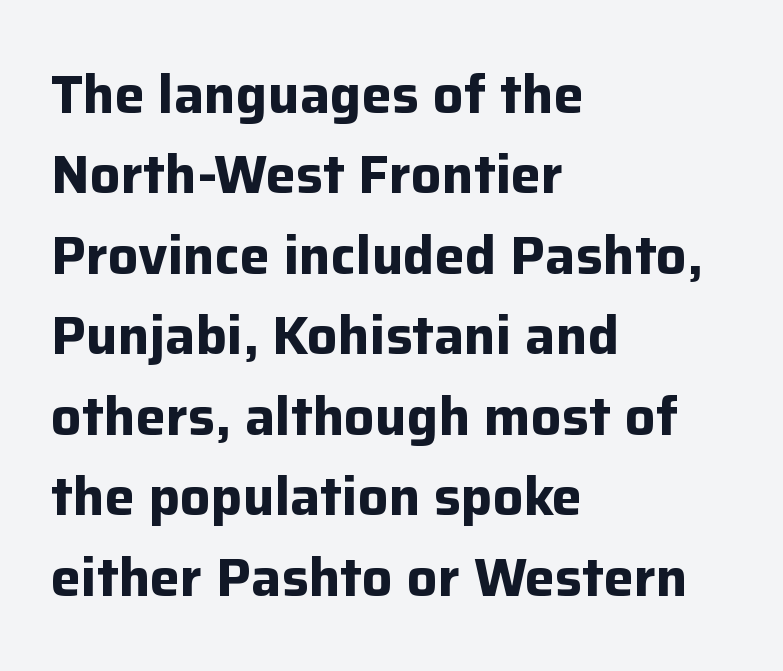
Q: Is the text bold? A: Yes.
Q: Is the text italic (slanted)? A: No, it is upright.
Q: Is the typeface a serif or a sans-serif typeface? A: Sans-serif.
Q: Is the text underlined? A: No.
Q: How is the paragraph aligned? A: Left-aligned.
Q: Is the spacing between letters normal or unusually wide? A: Normal.
Q: Is the spacing between lines tight, normal or loose? A: Normal.
Q: Width (condensed, normal, or wide)? A: Normal.
Q: Stroke contrast? A: Low.
Q: x-height? A: Medium.
Q: Monospaced? A: No.
